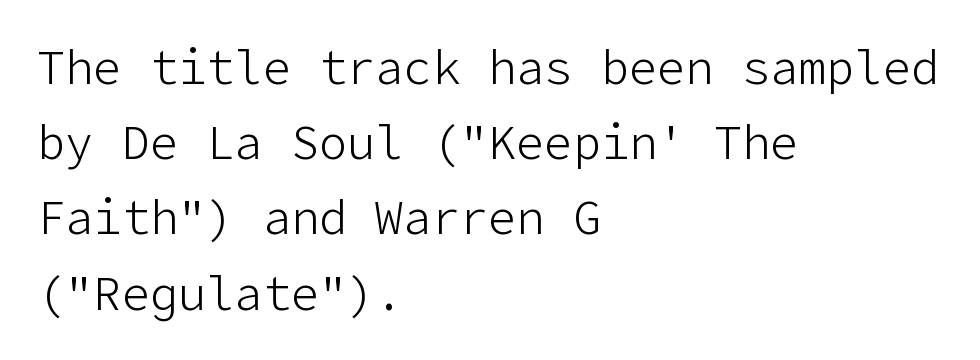
The image shows 47 px light sans-serif type, upright; set left-aligned, normal line spacing (1.6x), normal letter spacing, not underlined; low stroke contrast and a medium x-height.
